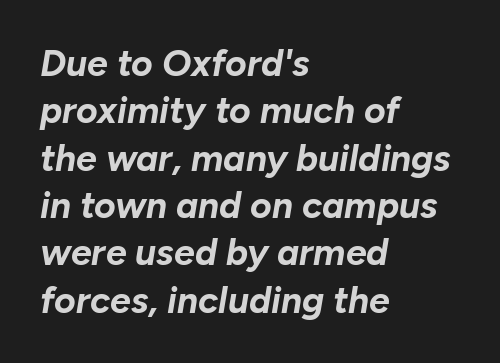
{"italic": "yes", "lean": "right", "slant_degrees": 10, "bold": "yes", "weight": "bold", "width": "normal", "stroke_contrast": "low", "x_height": "medium", "monospaced": "no", "underline": "no", "align": "left", "line_spacing": "normal", "line_spacing_ratio": 1.28, "letter_spacing": "normal", "letter_spacing_em": 0.0, "glyph_px": 37}
